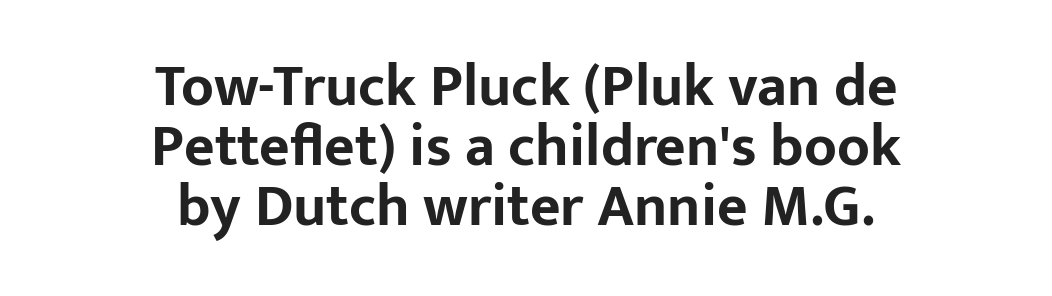
Q: Is the text bold? A: Yes.
Q: Is the text italic (slanted)? A: No, it is upright.
Q: Is the typeface a serif or a sans-serif typeface? A: Sans-serif.
Q: Is the text underlined? A: No.
Q: How is the paragraph aligned? A: Centered.
Q: Is the spacing between letters normal or unusually wide? A: Normal.
Q: Is the spacing between lines tight, normal or loose? A: Tight.
Q: Width (condensed, normal, or wide)? A: Normal.
Q: Stroke contrast? A: Low.
Q: x-height? A: Medium.
Q: Monospaced? A: No.
